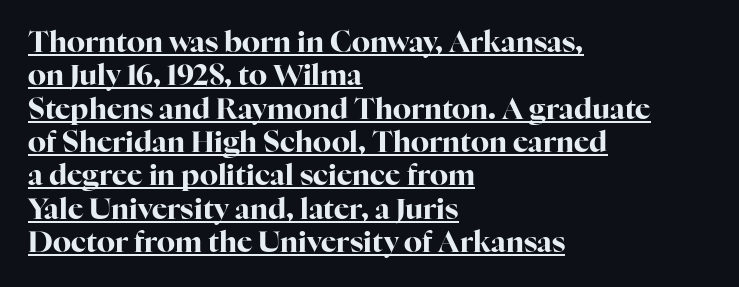
Caption: lettering with a line underneath. Students, this is bold: see how much ink each stroke carries. If you measured baseline to baseline, you'd find a short distance. You can tell from the footed stems that serif type was used. Upright lettering throughout.
